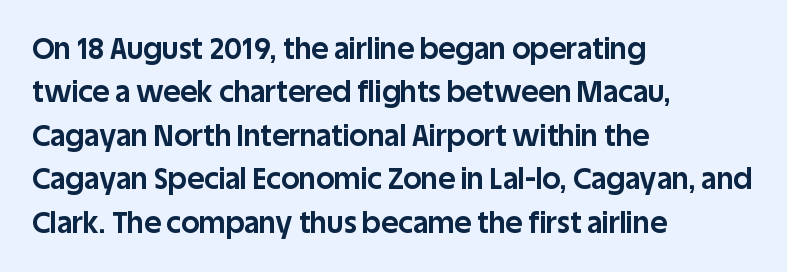
This rendering features lettering with no underline. What stands out about the letter spacing? Nothing — it is the standard amount. Varying glyph widths throughout — classic text-font behaviour. The text was rendered using a sans face with plain stroke endings. The typesetter chose a ragged-right arrangement here. Does the leading feel generous? No, just average.
